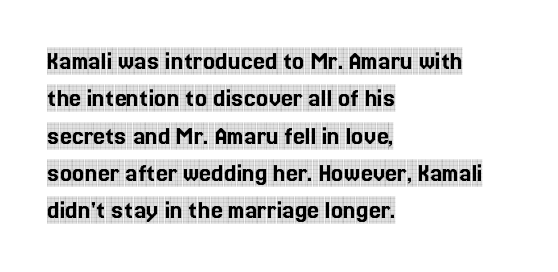
Q: Is the text italic (slanted)? A: No, it is upright.
Q: Is the text underlined? A: No.
Q: How is the paragraph aligned? A: Left-aligned.
Q: Is the spacing between letters normal or unusually wide? A: Normal.
Q: Is the spacing between lines tight, normal or loose? A: Normal.
